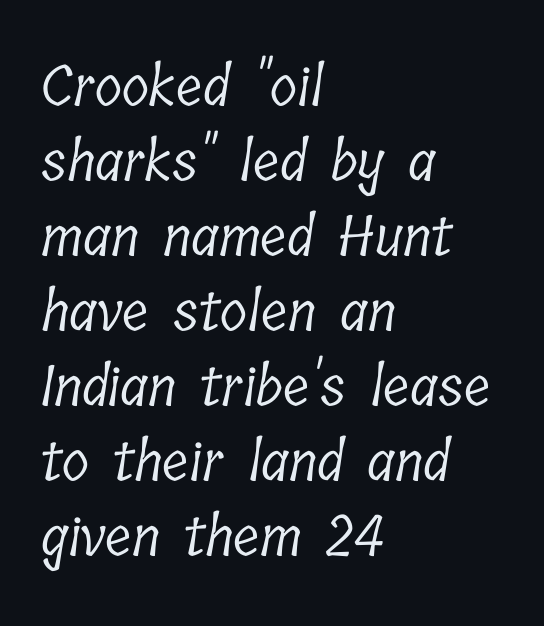
The lines sit at an ordinary, default distance from one another. Look at the tracking — it's just the regular setting, nothing added. Only glyphs here, with clear space below each row. The face used here is proportionally spaced, like ordinary book or web type. Casual observation: everything's shoved over to the left. A typesetter would label this face a serif.
